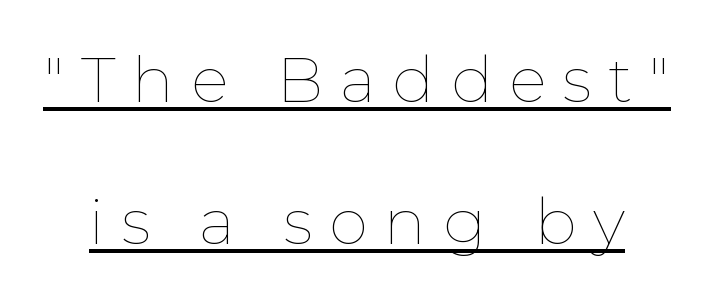
The rendering uses the underline text-decoration. The letters stand upright; this is a roman face. Horizontal bands of white between lines are thick stripes. The typeface has the unassuming heft of standard copy or less. This rendering widens character spacing well past its baseline value.
